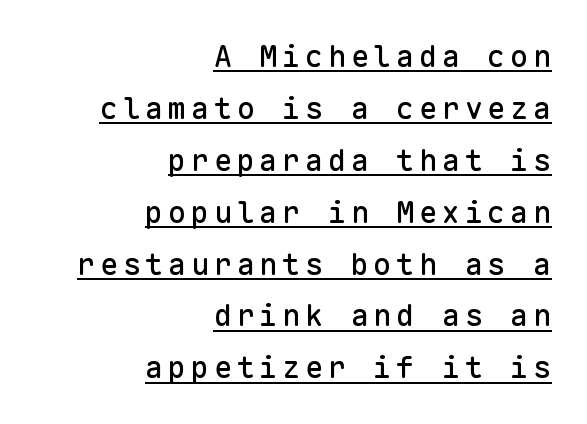
Unlike italic type, these characters show no tilt at all. The typesetter has applied underlining to the passage shown. Looks like terminal output: every glyph gets an equal slot. Does the type have serifs? No, each stem ends abruptly. Right-aligned paragraph, ragged on the left.
